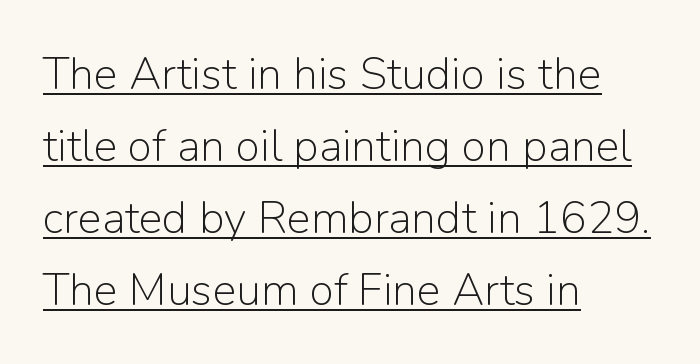
Q: Is the text bold? A: No.
Q: Is the text italic (slanted)? A: No, it is upright.
Q: Is the typeface a serif or a sans-serif typeface? A: Sans-serif.
Q: Is the text underlined? A: Yes.
Q: How is the paragraph aligned? A: Left-aligned.
Q: Is the spacing between letters normal or unusually wide? A: Normal.
Q: Is the spacing between lines tight, normal or loose? A: Normal.
Q: Width (condensed, normal, or wide)? A: Normal.
Q: Stroke contrast? A: Low.
Q: x-height? A: Medium.
Q: Monospaced? A: No.
